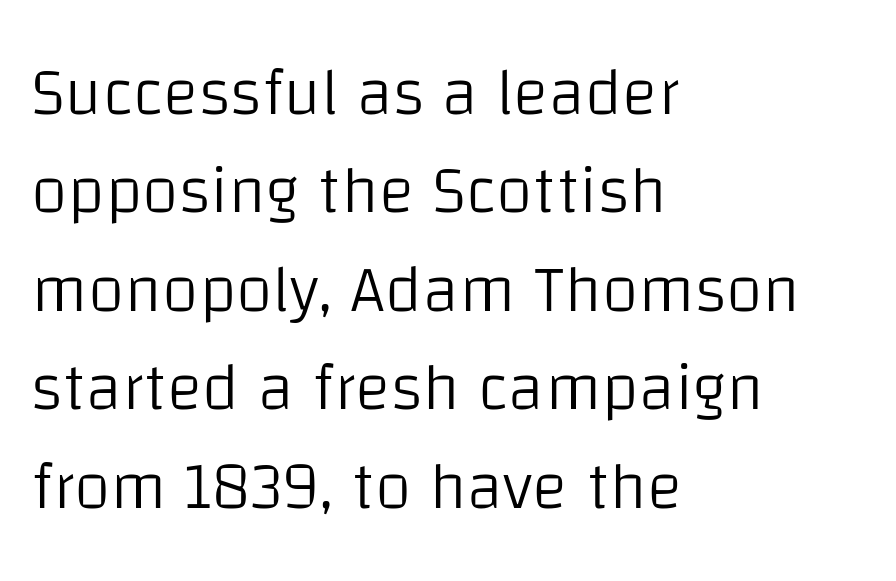
The image shows 67 px light sans-serif type, upright; set left-aligned, normal line spacing (1.47x), normal letter spacing, not underlined; low stroke contrast and a large x-height.
